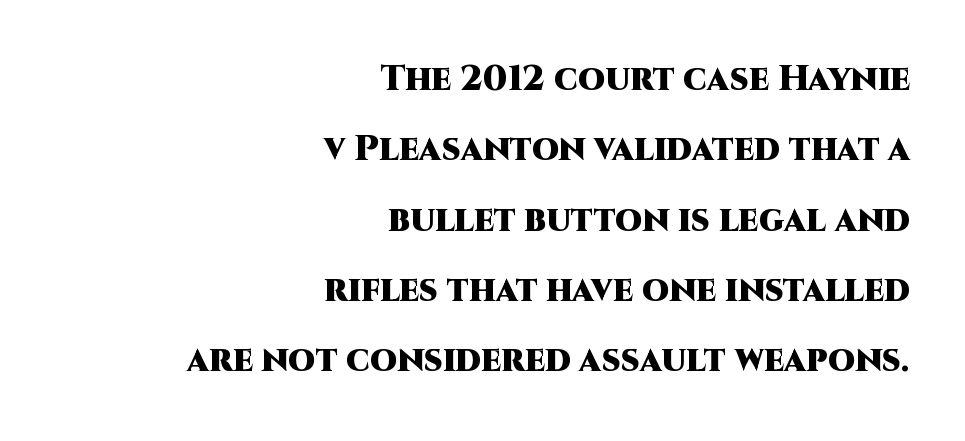
Q: Is the text bold? A: Yes.
Q: Is the text italic (slanted)? A: No, it is upright.
Q: Is the typeface a serif or a sans-serif typeface? A: Sans-serif.
Q: Is the text underlined? A: No.
Q: How is the paragraph aligned? A: Right-aligned.
Q: Is the spacing between letters normal or unusually wide? A: Normal.
Q: Is the spacing between lines tight, normal or loose? A: Loose.
Q: Width (condensed, normal, or wide)? A: Normal.
Q: Stroke contrast? A: High.
Q: x-height? A: Large.
Q: Monospaced? A: No.
